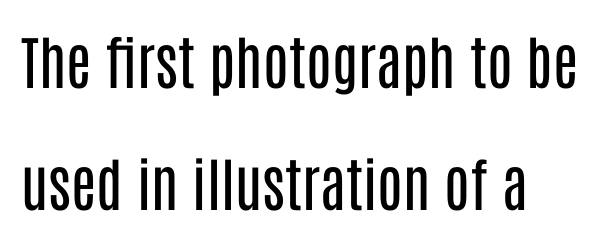
{"serif": "no", "italic": "no", "bold": "no", "weight": "regular", "width": "condensed", "stroke_contrast": "low", "x_height": "large", "monospaced": "no", "underline": "no", "align": "left", "line_spacing": "loose", "line_spacing_ratio": 2.11, "letter_spacing": "normal", "letter_spacing_em": 0.0, "glyph_px": 58}
